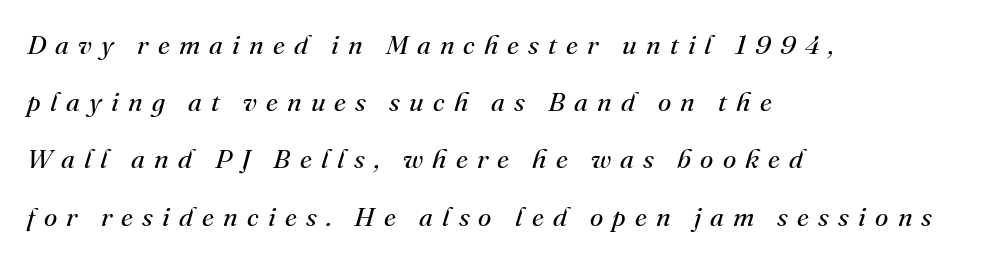
{"italic": "yes", "lean": "right", "slant_degrees": 16, "bold": "no", "underline": "no", "align": "left", "line_spacing": "loose", "line_spacing_ratio": 2.12, "letter_spacing": "wide", "letter_spacing_em": 0.34, "glyph_px": 27}
